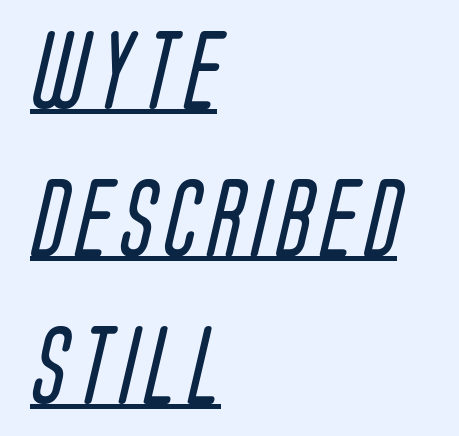
Q: Is the text bold? A: No.
Q: Is the typeface a serif or a sans-serif typeface? A: Sans-serif.
Q: Is the text underlined? A: Yes.
Q: How is the paragraph aligned? A: Left-aligned.
Q: Width (condensed, normal, or wide)? A: Condensed.
Q: Stroke contrast? A: Low.
Q: x-height? A: Large.
Q: Monospaced? A: No.
